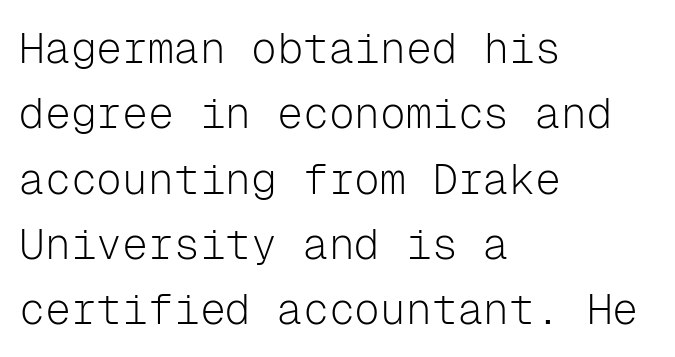
Q: Is the text bold? A: No.
Q: Is the text italic (slanted)? A: No, it is upright.
Q: Is the typeface a serif or a sans-serif typeface? A: Sans-serif.
Q: Is the text underlined? A: No.
Q: How is the paragraph aligned? A: Left-aligned.
Q: Is the spacing between letters normal or unusually wide? A: Normal.
Q: Is the spacing between lines tight, normal or loose? A: Normal.
Q: Width (condensed, normal, or wide)? A: Normal.
Q: Stroke contrast? A: Low.
Q: x-height? A: Medium.
Q: Monospaced? A: Yes.
